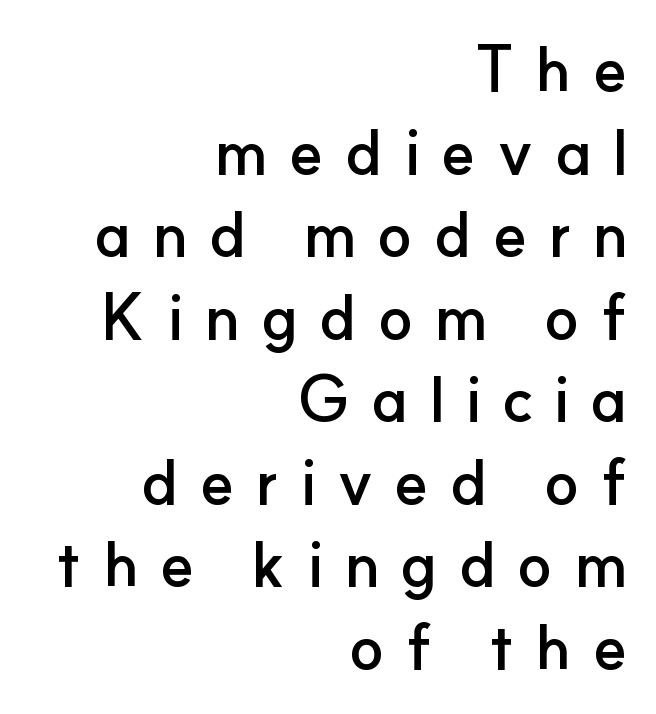
The image shows 63 px semibold sans-serif type, upright; set right-aligned, normal line spacing (1.31x), unusually wide letter spacing (+0.33 em), not underlined; low stroke contrast and a small x-height.
